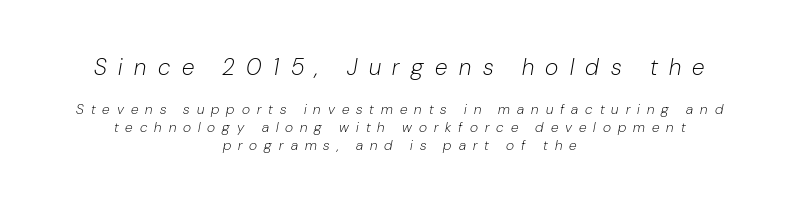
The image shows 23 px text type, italic (leaning right); set centered, normal line spacing (1.28x), unusually wide letter spacing (+0.5 em), not underlined; the first (top) block is 1.64x larger.
